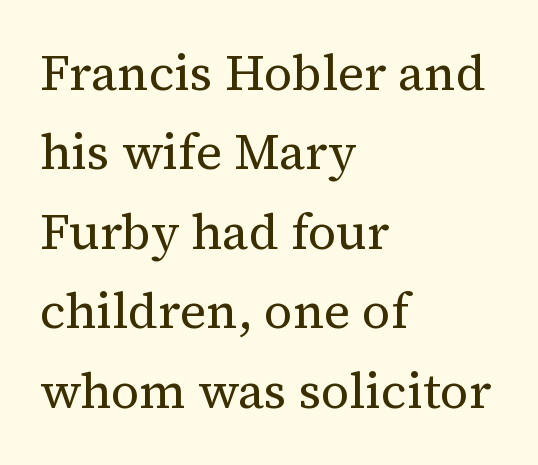
Is the letter spacing exaggerated? No — it looks like the ordinary default. This rendering features lettering with no underline. Is there any slant? The stems are plumb. Normally led — the rows are evenly, conventionally spaced. These lines are composed in type with serifs.
